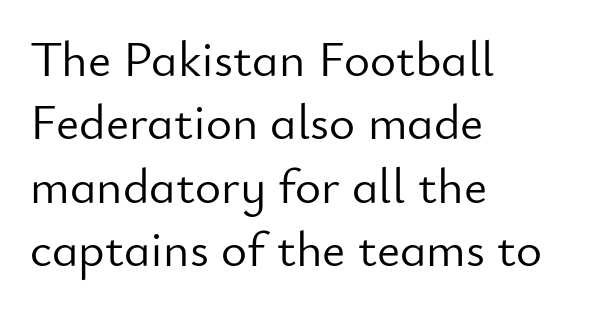
{"serif": "no", "italic": "no", "bold": "no", "weight": "light", "width": "normal", "stroke_contrast": "low", "x_height": "small", "monospaced": "no", "underline": "no", "align": "left", "line_spacing": "normal", "line_spacing_ratio": 1.27, "letter_spacing": "normal", "letter_spacing_em": 0.0, "glyph_px": 50}
